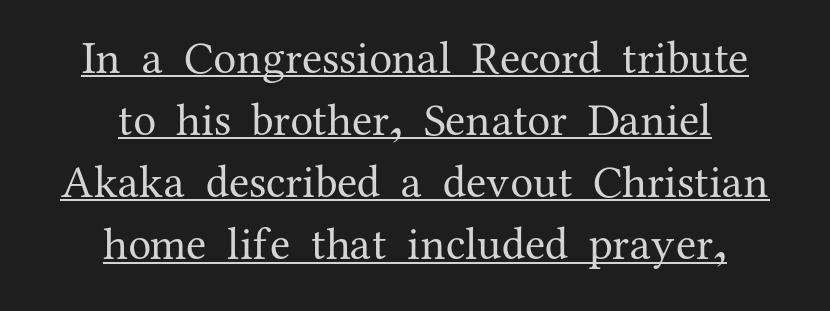
The image shows 46 px regular-weight serif type, upright; set centered, normal line spacing (1.35x), normal letter spacing, underlined; medium stroke contrast and a medium x-height.
